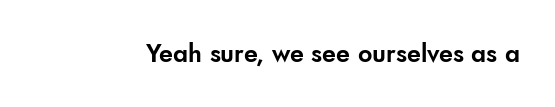
If you drew a line through each stem, it would be perfectly vertical. Characters follow at the spacing the type designer built in. The words here are not underlined.
